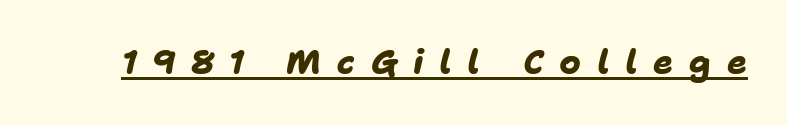
{"serif": "no", "bold": "yes", "weight": "heavy", "width": "normal", "stroke_contrast": "low", "x_height": "medium", "monospaced": "no", "underline": "yes", "letter_spacing": "wide", "letter_spacing_em": 0.48, "glyph_px": 33}
